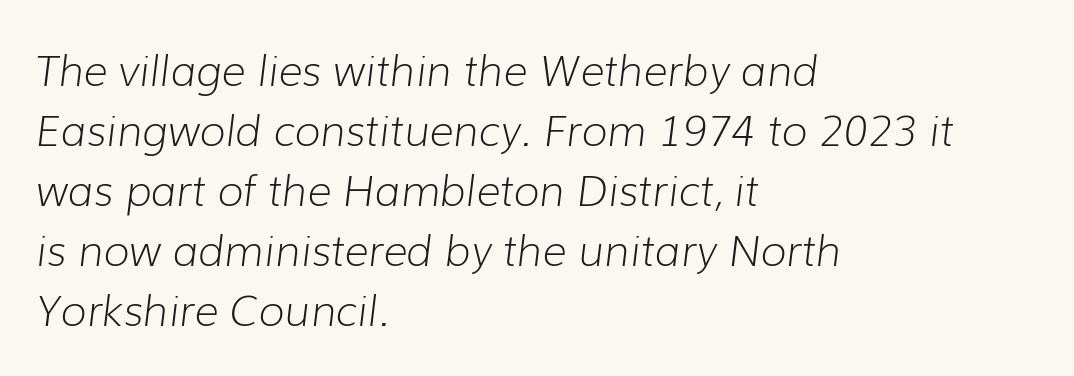
The image shows 42 px light type, italic (leaning right); set left-aligned, normal line spacing (1.43x), normal letter spacing, not underlined; low stroke contrast and a medium x-height.
